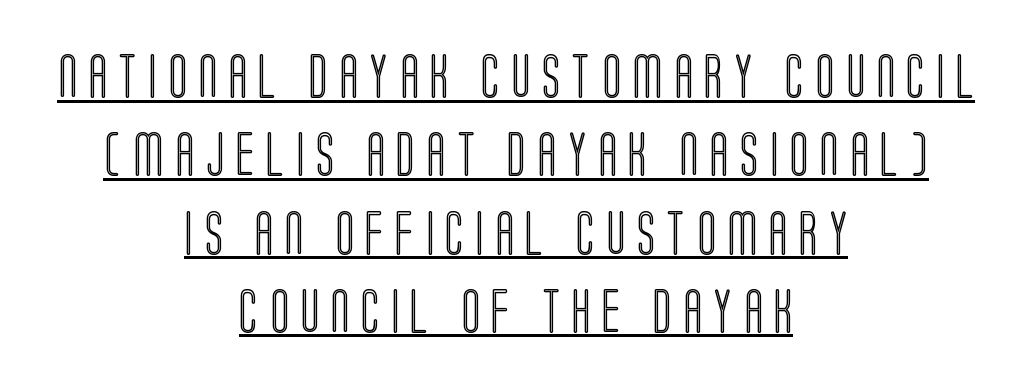
The image shows 44 px condensed type, upright; set centered, line spacing 1.78x, unusually wide letter spacing (+0.26 em), underlined; a large x-height.
